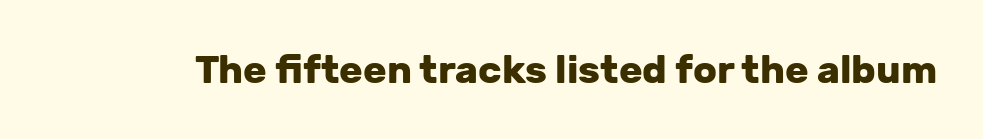
Q: Is the text bold? A: Yes.
Q: Is the text italic (slanted)? A: No, it is upright.
Q: Is the typeface a serif or a sans-serif typeface? A: Sans-serif.
Q: Is the text underlined? A: No.
Q: Is the spacing between letters normal or unusually wide? A: Normal.
Q: Width (condensed, normal, or wide)? A: Normal.
Q: Stroke contrast? A: Low.
Q: x-height? A: Medium.
Q: Monospaced? A: No.
